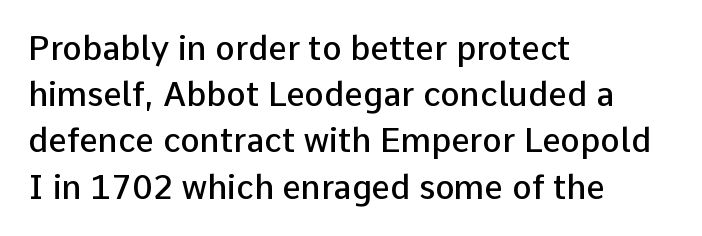
{"serif": "no", "italic": "no", "bold": "semi", "weight": "semibold", "width": "normal", "stroke_contrast": "low", "x_height": "medium", "monospaced": "no", "underline": "no", "align": "left", "line_spacing": "normal", "line_spacing_ratio": 1.4, "letter_spacing": "normal", "letter_spacing_em": 0.0, "glyph_px": 33}
